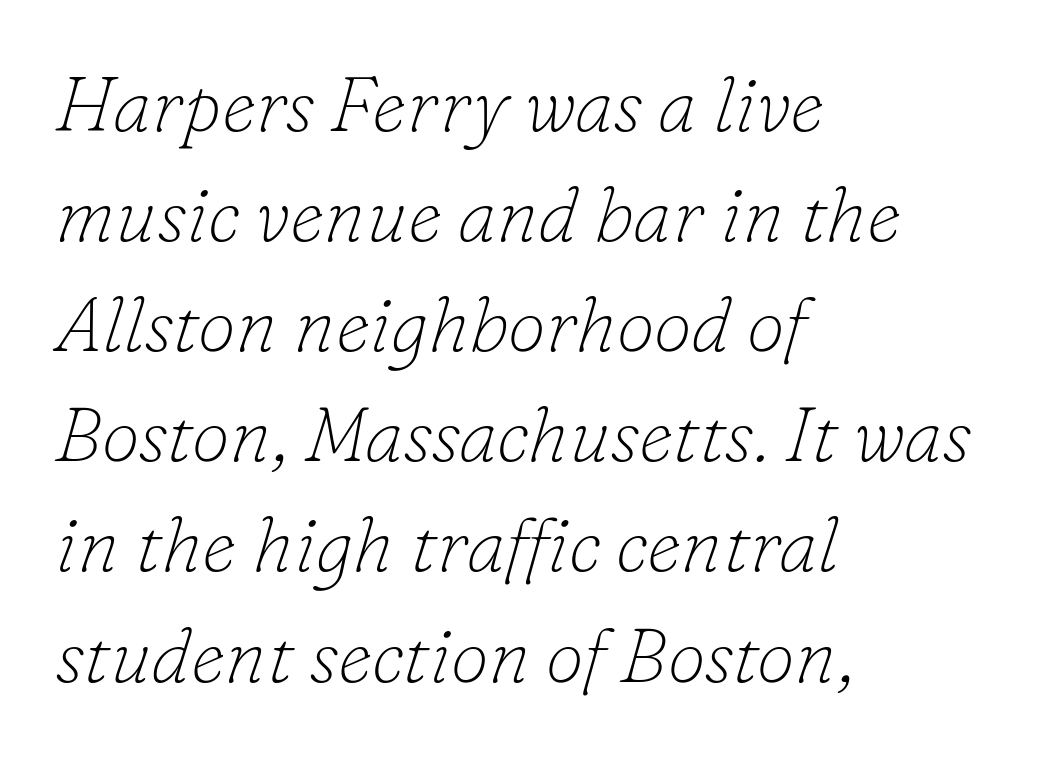
Students, observe: this is what conventionally led text looks like. What stands out about the letter spacing? Nothing — it is the standard amount. Bold? No — there's no thickening of the strokes. Designer's note — italics engaged. Is this a fixed-width face? No — the glyphs have proportional, varying widths. Check under the words: just untouched page.
